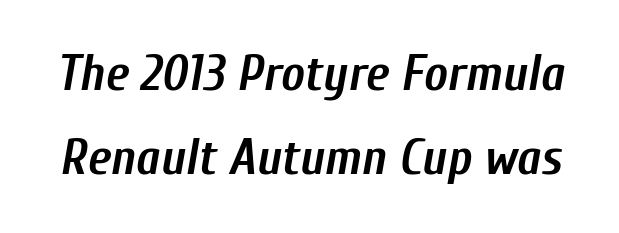
Characters follow at the spacing the type designer built in. Italic: yes, the glyphs are oblique. This sample has the flowing, uneven cadence of proportional lettering. Regarding leading, the lines here are spaced in the standard way.
